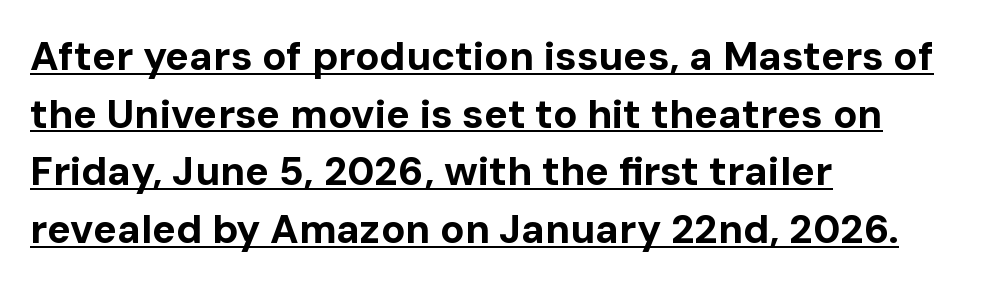
The image shows 40 px bold sans-serif type, upright; set left-aligned, normal line spacing (1.44x), normal letter spacing, underlined; low stroke contrast and a medium x-height.
